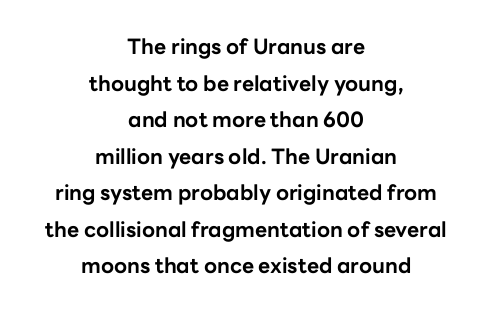
The image shows 21 px bold type, upright; set centered, line spacing 1.74x, normal letter spacing, not underlined.
